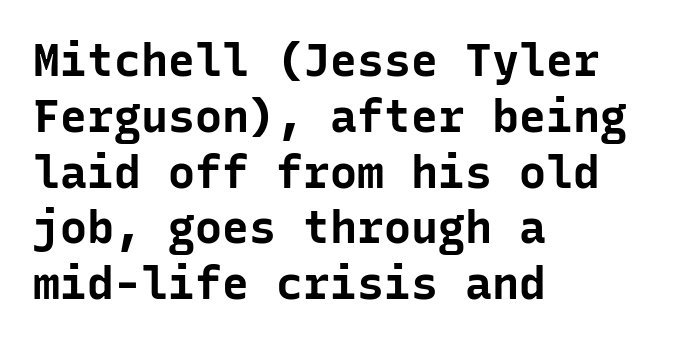
Each glyph is drawn with heavy, bold strokes. The letters sit at their default tracking, neither squeezed nor spread. The text was rendered using a sans face with plain stroke endings. Each line starts at the same left margin while the right side varies.
